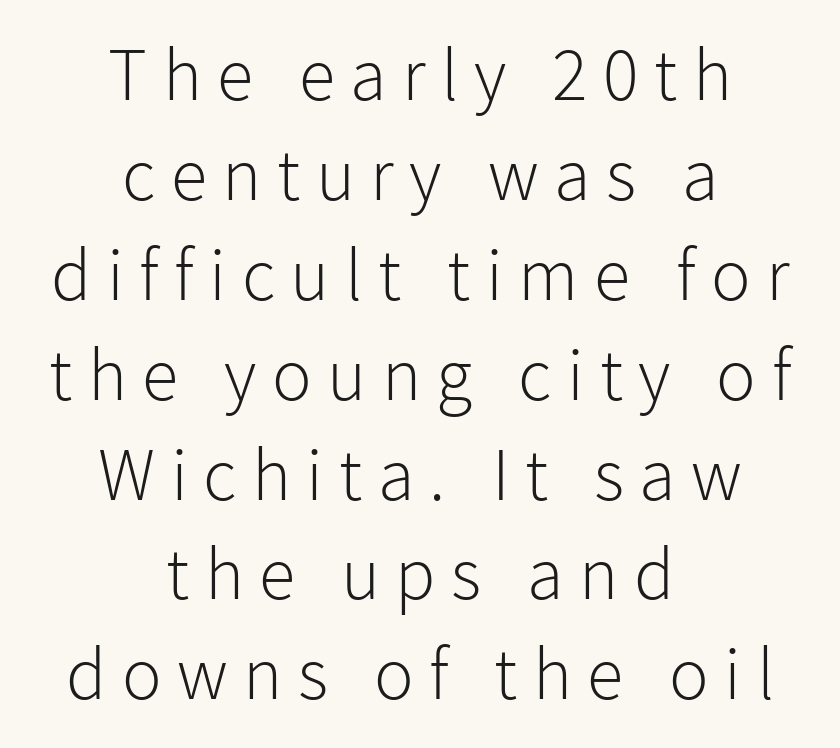
The type sits square on the baseline with zero lean. This sample is center-justified, so both line endings float freely. The rendering inserts visible extra space after every character. The weight would be labelled regular, book, light, or lighter still. Character widths vary here, with narrow letters taking less room than wide ones. The passage shown is not underscored anywhere.
